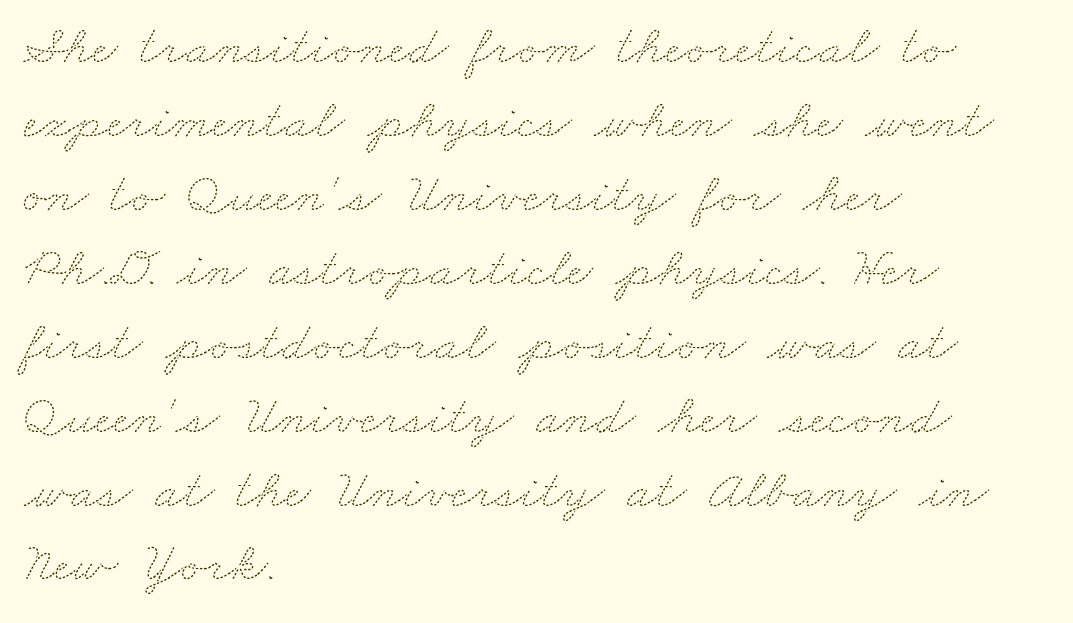
The face used here is proportionally spaced, like ordinary book or web type. Honestly, the letter spacing is just normal — you wouldn't notice it. Interline gaps are of average width in this sample. The glyphs are unaccompanied by any horizontal stroke below them. The strokes carry an ordinary text weight at most. Where is the straight margin? On the left.
